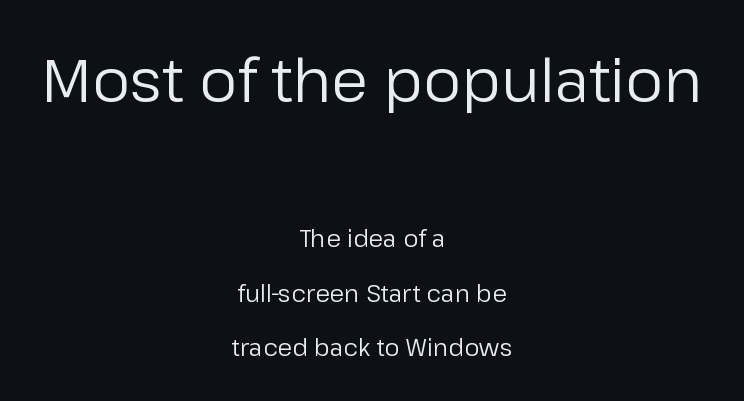
The leading is generous, giving the passage an open texture. These lines keep a tight, regular rhythm from letter to letter. Unlike italic type, these characters show no tilt at all. Size contrast runs from large at the top to small at the bottom. These lines are rendered in a variable-pitch font. The specimen omits any rule beneath the text block's lines.
